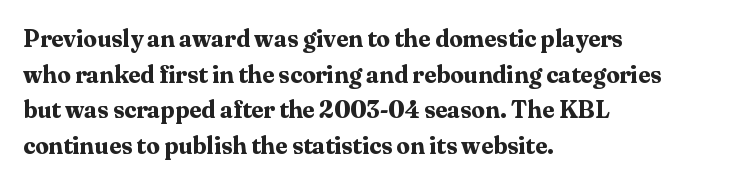
Q: Is the text bold? A: Yes.
Q: Is the text italic (slanted)? A: No, it is upright.
Q: Is the text underlined? A: No.
Q: How is the paragraph aligned? A: Left-aligned.
Q: Is the spacing between letters normal or unusually wide? A: Normal.
Q: Is the spacing between lines tight, normal or loose? A: Normal.
